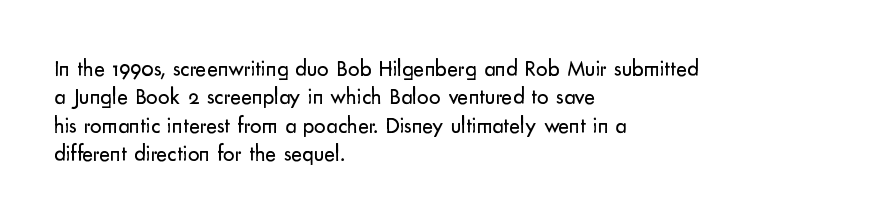
Q: Is the text bold? A: No.
Q: Is the text italic (slanted)? A: No, it is upright.
Q: Is the text underlined? A: No.
Q: How is the paragraph aligned? A: Left-aligned.
Q: Is the spacing between letters normal or unusually wide? A: Normal.
